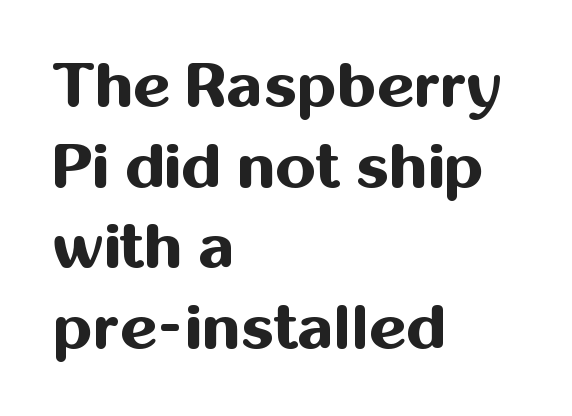
A sans-serif font was chosen for this passage. Heavy, bold letterforms. Is there any slant? The stems are plumb. Regular leading.
